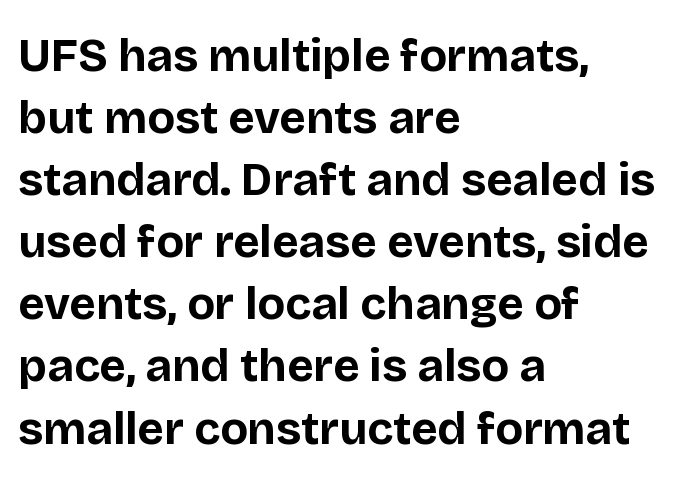
Each line starts at the same left margin while the right side varies. The specimen omits any rule beneath the text block's lines. The text was rendered using a sans face with plain stroke endings. Every stem runs plumb, perpendicular to the baseline.
